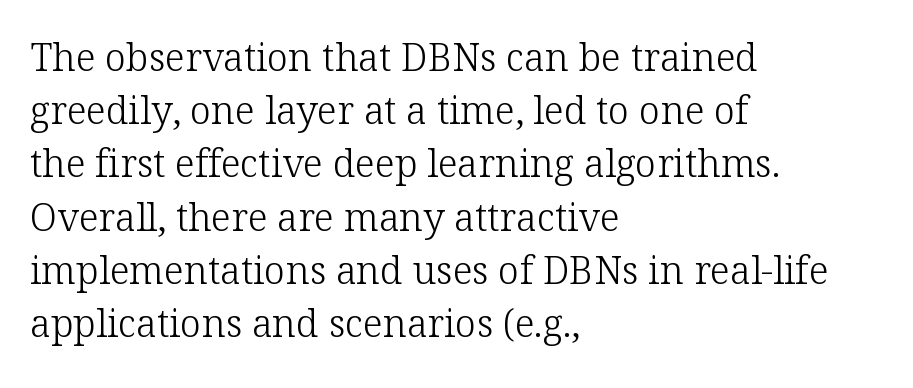
{"serif": "yes", "italic": "no", "bold": "no", "weight": "light", "width": "normal", "stroke_contrast": "low", "x_height": "medium", "monospaced": "no", "underline": "no", "align": "left", "line_spacing": "normal", "line_spacing_ratio": 1.4, "letter_spacing": "normal", "letter_spacing_em": 0.0, "glyph_px": 38}
